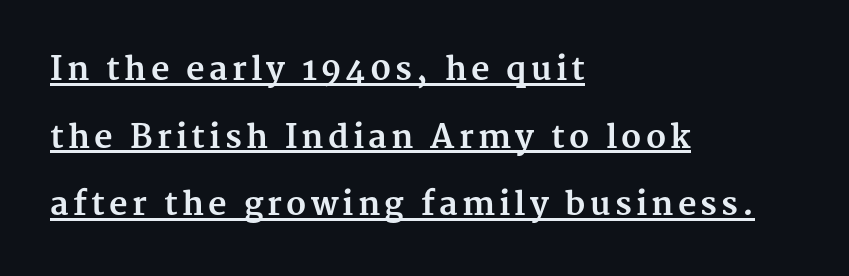
The image shows 32 px bold serif type, upright; set left-aligned, loose line spacing (2.11x), underlined; medium stroke contrast and a medium x-height.
